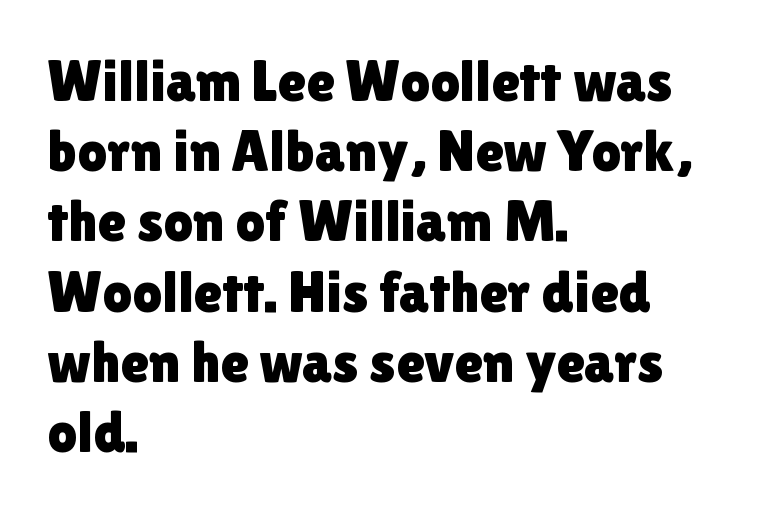
The image shows 58 px sans-serif type, upright; set left-aligned, line spacing 1.21x, normal letter spacing, not underlined; a medium x-height.
